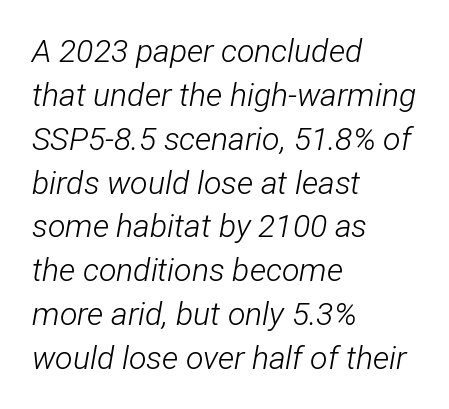
The image shows 32 px light, condensed type, italic (leaning right); set left-aligned, normal line spacing (1.37x), normal letter spacing, not underlined; low stroke contrast and a medium x-height.
